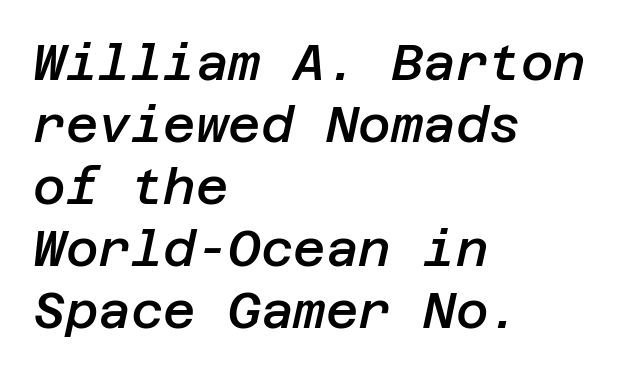
{"italic": "yes", "lean": "right", "slant_degrees": 12, "bold": "semi", "weight": "semibold", "width": "normal", "stroke_contrast": "low", "x_height": "large", "underline": "no", "align": "left", "line_spacing_ratio": 1.24, "letter_spacing": "normal", "letter_spacing_em": 0.0, "glyph_px": 50}
